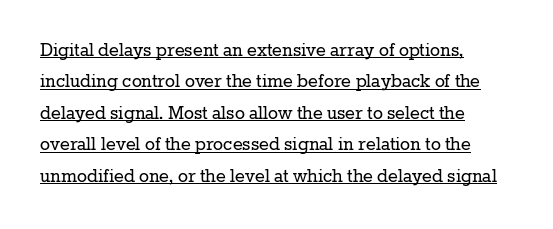
Q: Is the text bold? A: No.
Q: Is the text italic (slanted)? A: No, it is upright.
Q: Is the text underlined? A: Yes.
Q: How is the paragraph aligned? A: Left-aligned.
Q: Is the spacing between letters normal or unusually wide? A: Normal.
Q: Is the spacing between lines tight, normal or loose? A: Normal.
